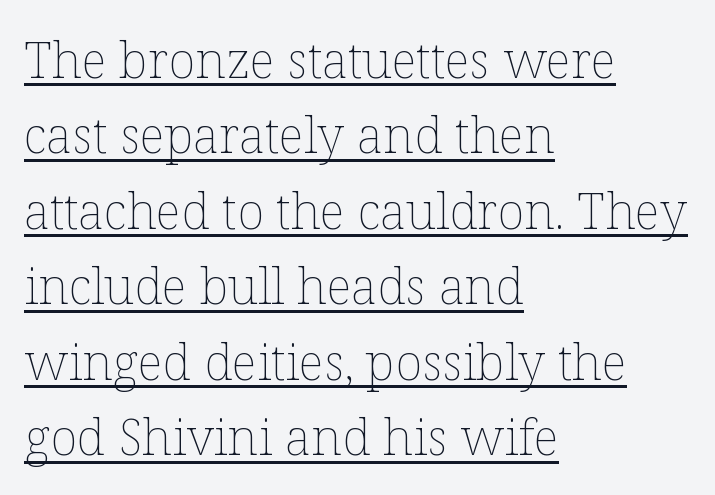
{"italic": "no", "bold": "no", "weight": "thin", "width": "normal", "stroke_contrast": "low", "x_height": "medium", "monospaced": "no", "underline": "yes", "align": "left", "line_spacing": "normal", "line_spacing_ratio": 1.51, "letter_spacing": "normal", "letter_spacing_em": 0.0, "glyph_px": 50}
